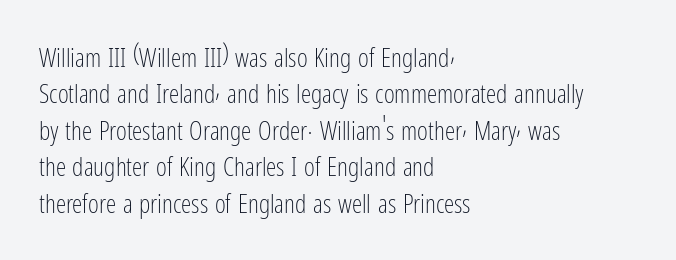
Q: Is the text bold? A: No.
Q: Is the text italic (slanted)? A: No, it is upright.
Q: Is the text underlined? A: No.
Q: How is the paragraph aligned? A: Left-aligned.
Q: Is the spacing between letters normal or unusually wide? A: Normal.
Q: Is the spacing between lines tight, normal or loose? A: Normal.
